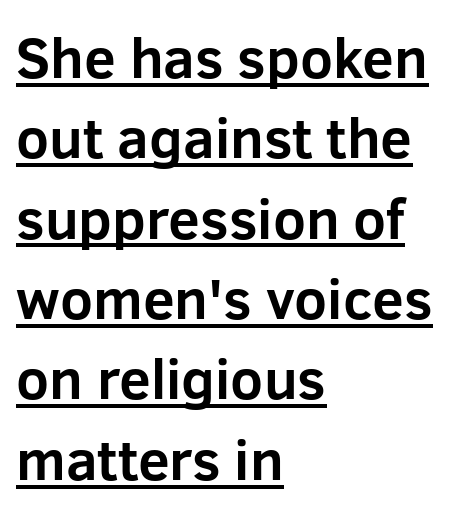
Posture: vertical. Leading matches the norm, producing a regular column. Short and long lines alike share a common starting point at left. Here the designer chose a conventional face with non-uniform glyph widths.
